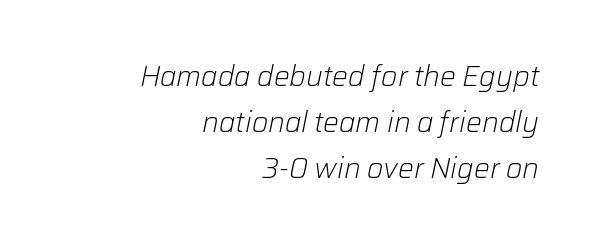
The image shows 28 px light type, italic (leaning right); set right-aligned, normal line spacing (1.64x), normal letter spacing, not underlined; low stroke contrast and a medium x-height.
